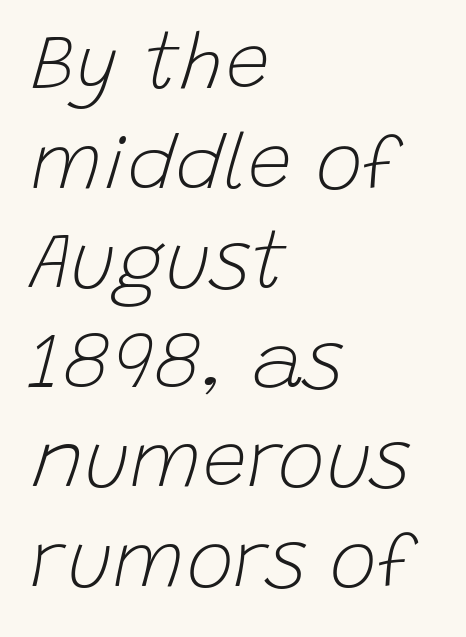
Q: Is the text bold? A: No.
Q: Is the text italic (slanted)? A: Yes, it leans right by about 15 degrees.
Q: Is the text underlined? A: No.
Q: How is the paragraph aligned? A: Left-aligned.
Q: Is the spacing between letters normal or unusually wide? A: Normal.
Q: Is the spacing between lines tight, normal or loose? A: Normal.
Q: Width (condensed, normal, or wide)? A: Normal.
Q: Stroke contrast? A: Low.
Q: x-height? A: Large.
Q: Monospaced? A: No.
